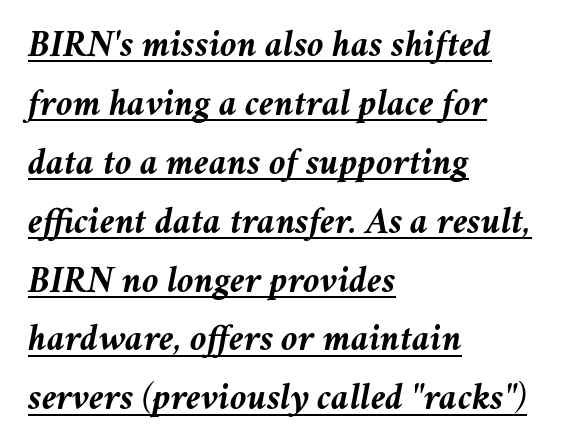
The image shows 38 px semibold type, italic (leaning right); set left-aligned, normal line spacing (1.55x), normal letter spacing, underlined; medium stroke contrast and a medium x-height.
